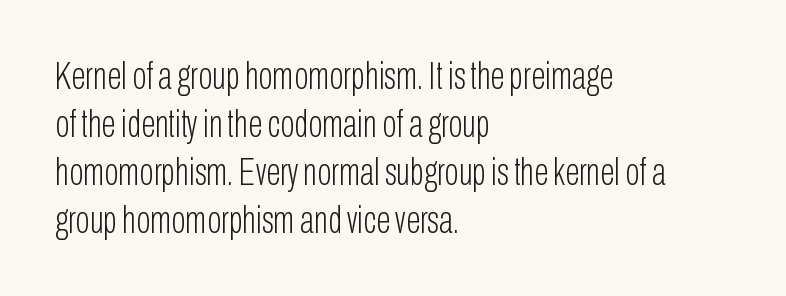
The image shows 38 px light, condensed sans-serif type, upright; set left-aligned, normal line spacing (1.26x), normal letter spacing, not underlined; low stroke contrast and a medium x-height.
